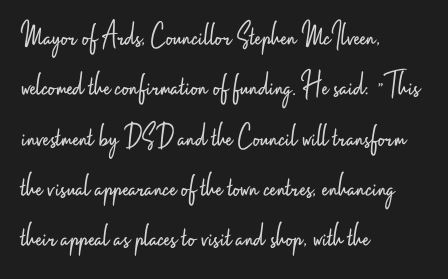
{"serif": "no", "bold": "no", "weight": "light", "width": "condensed", "stroke_contrast": "low", "x_height": "small", "monospaced": "no", "underline": "no", "align": "left", "line_spacing": "normal", "line_spacing_ratio": 1.48, "letter_spacing": "normal", "letter_spacing_em": 0.0, "glyph_px": 34}
